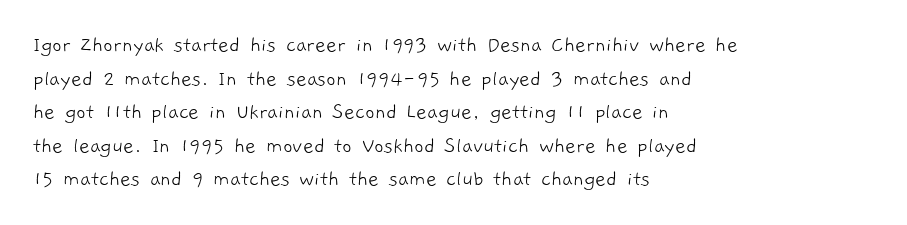
{"bold": "no", "underline": "no", "align": "left", "line_spacing": "normal", "line_spacing_ratio": 1.46, "letter_spacing": "normal", "letter_spacing_em": 0.0, "glyph_px": 23}
